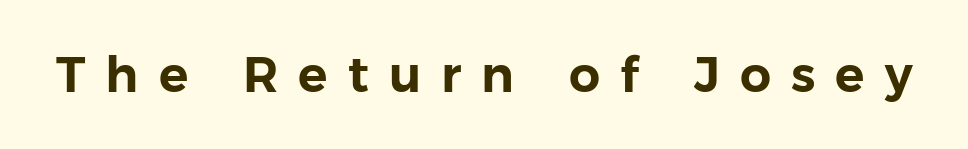
Compared with typical body copy, the letter spacing here is much looser. Looks like regular typesetting: each glyph gets only the width it needs. Type without underlining. Ordinary non-slanted type is in use. The rendering shows plain stroke endings on the letterforms — a sans-serif design.
